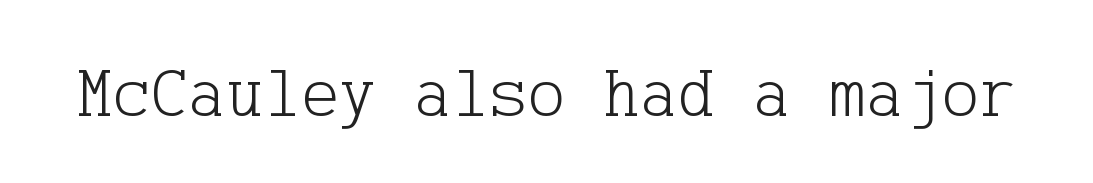
The image shows 71 px light serif type, upright; set normal letter spacing, not underlined; low stroke contrast and a medium x-height.
